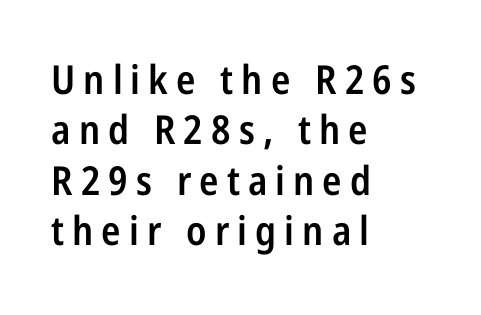
The image shows 40 px semibold, condensed sans-serif type, upright; set left-aligned, normal line spacing (1.26x), unusually wide letter spacing (+0.2 em), not underlined; low stroke contrast and a medium x-height.
